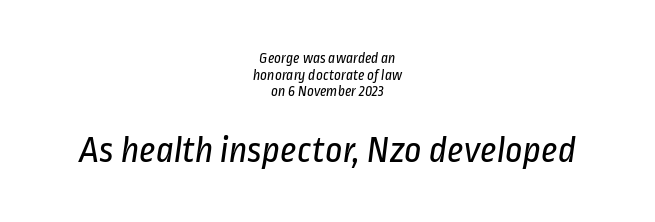
{"serif": "no", "bold": "no", "weight": "regular", "width": "condensed", "stroke_contrast": "low", "x_height": "medium", "monospaced": "no", "underline": "no", "align": "center", "line_spacing": "tight", "line_spacing_ratio": 1.11, "letter_spacing": "normal", "letter_spacing_em": 0.0, "larger_block": "second", "size_ratio": 2.53, "glyph_px": 38}
